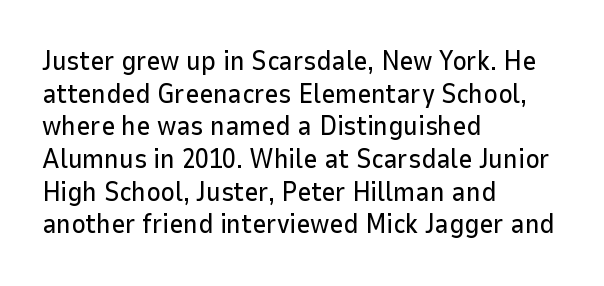
{"italic": "no", "underline": "no", "align": "left", "line_spacing_ratio": 1.21, "letter_spacing": "normal", "letter_spacing_em": 0.0, "glyph_px": 27}
